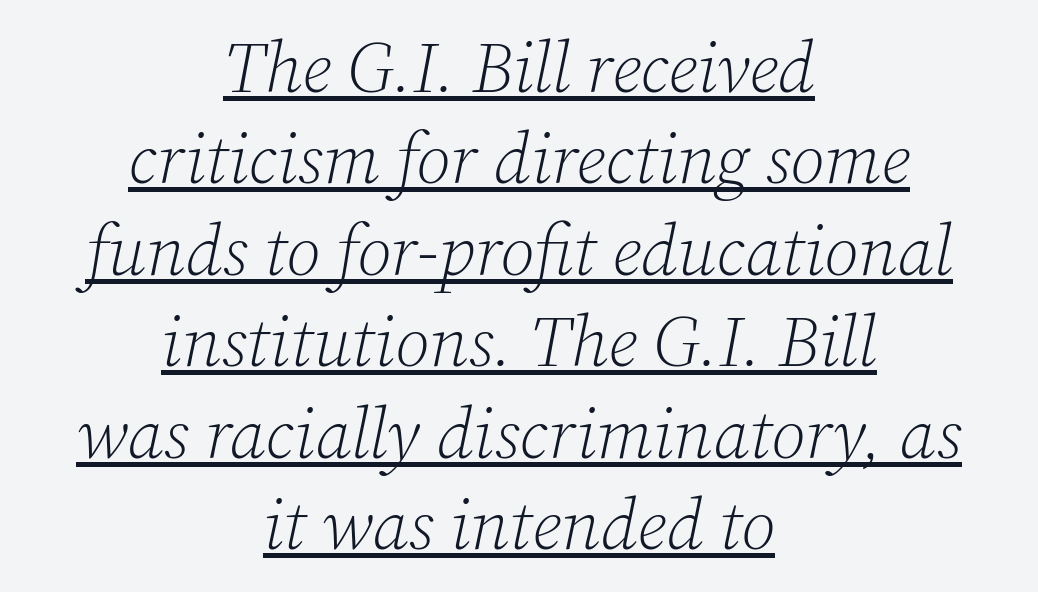
The image shows 72 px light serif type, italic (leaning right); set centered, normal line spacing (1.27x), normal letter spacing, underlined; low stroke contrast and a medium x-height.
